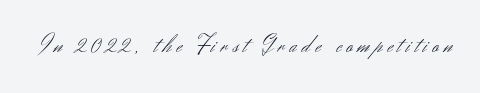
The image shows 24 px text type; set unusually wide letter spacing (+0.22 em), not underlined.
